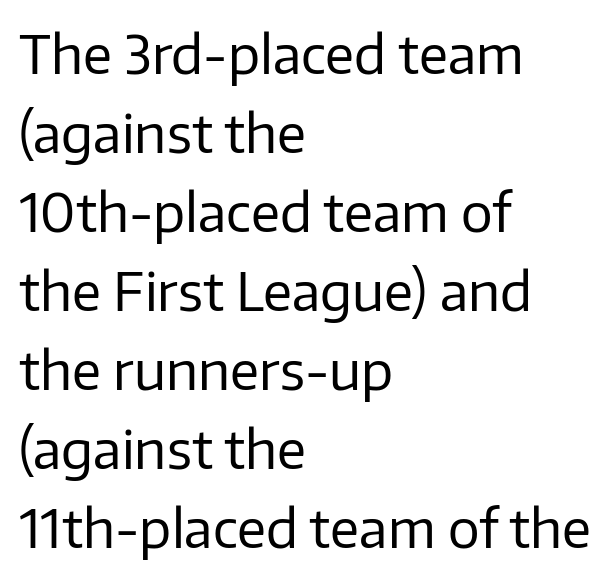
{"serif": "no", "italic": "no", "bold": "no", "weight": "regular", "width": "normal", "stroke_contrast": "low", "x_height": "medium", "monospaced": "no", "underline": "no", "align": "left", "line_spacing": "normal", "line_spacing_ratio": 1.49, "letter_spacing": "normal", "letter_spacing_em": 0.0, "glyph_px": 53}
